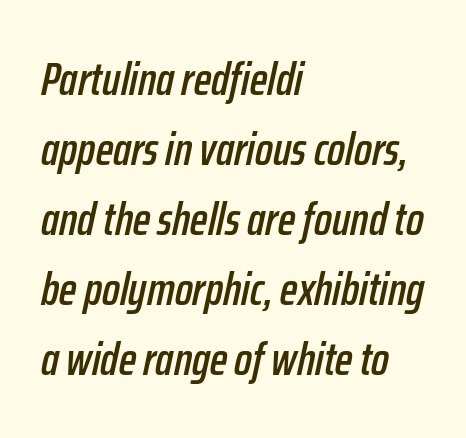
The image shows 47 px condensed type, italic (leaning right); set left-aligned, normal line spacing (1.49x), normal letter spacing, not underlined; low stroke contrast and a medium x-height.
